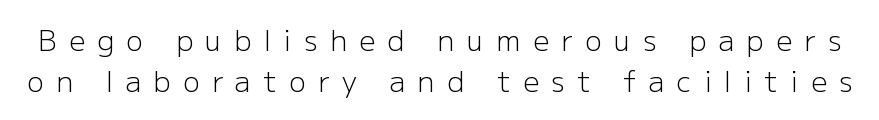
The image shows 28 px light sans-serif type, upright; set normal line spacing (1.48x), unusually wide letter spacing (+0.45 em), not underlined; low stroke contrast and a medium x-height.
